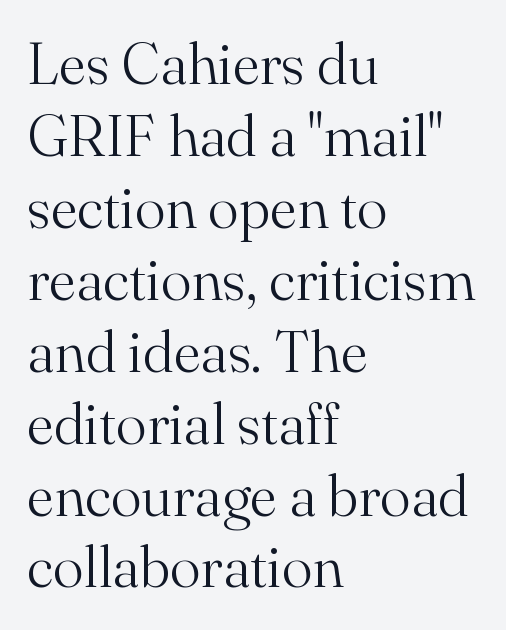
Q: Is the text bold? A: No.
Q: Is the text italic (slanted)? A: No, it is upright.
Q: Is the typeface a serif or a sans-serif typeface? A: Serif.
Q: Is the text underlined? A: No.
Q: How is the paragraph aligned? A: Left-aligned.
Q: Is the spacing between letters normal or unusually wide? A: Normal.
Q: Width (condensed, normal, or wide)? A: Normal.
Q: Stroke contrast? A: Medium.
Q: x-height? A: Small.
Q: Monospaced? A: No.
